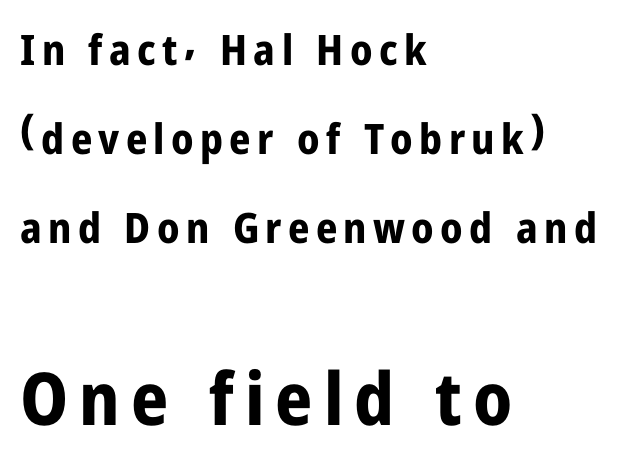
{"serif": "no", "italic": "no", "bold": "yes", "weight": "bold", "width": "condensed", "stroke_contrast": "low", "x_height": "medium", "monospaced": "no", "underline": "no", "align": "left", "line_spacing": "loose", "line_spacing_ratio": 2.12, "larger_block": "second", "size_ratio": 1.74, "glyph_px": 73}
